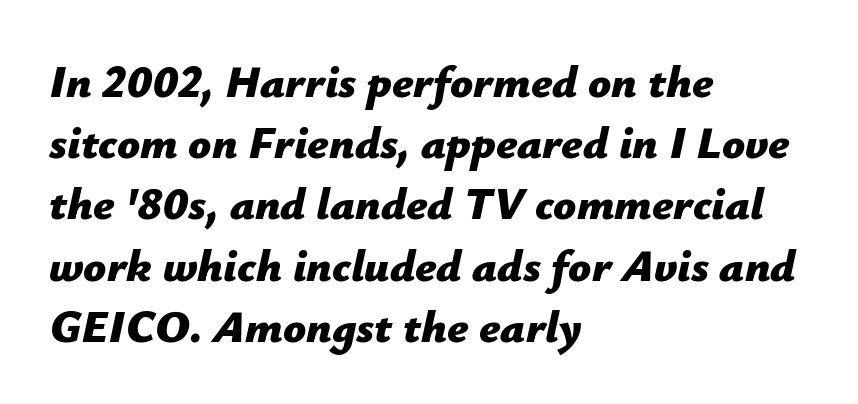
{"italic": "yes", "lean": "right", "slant_degrees": 12, "bold": "yes", "weight": "bold", "width": "normal", "stroke_contrast": "low", "x_height": "medium", "monospaced": "no", "underline": "no", "align": "left", "line_spacing": "normal", "line_spacing_ratio": 1.36, "letter_spacing": "normal", "letter_spacing_em": 0.0, "glyph_px": 45}
